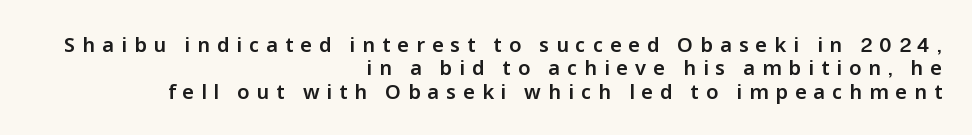
Q: Is the text italic (slanted)? A: No, it is upright.
Q: Is the text underlined? A: No.
Q: How is the paragraph aligned? A: Right-aligned.
Q: Is the spacing between letters normal or unusually wide? A: Unusually wide.
